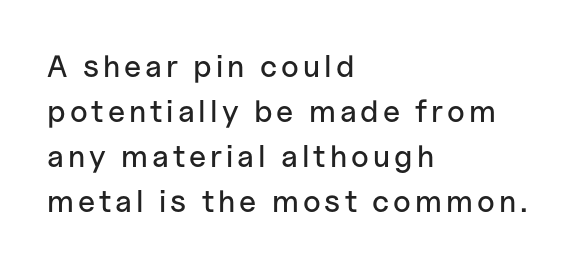
{"serif": "no", "italic": "no", "width": "normal", "stroke_contrast": "low", "x_height": "medium", "monospaced": "no", "underline": "no", "align": "left", "line_spacing": "normal", "line_spacing_ratio": 1.45, "glyph_px": 31}
